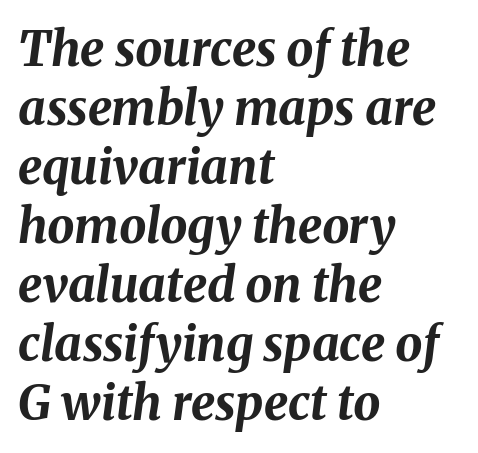
Q: Is the text bold? A: Yes.
Q: Is the text italic (slanted)? A: Yes, it leans right by about 8 degrees.
Q: Is the text underlined? A: No.
Q: How is the paragraph aligned? A: Left-aligned.
Q: Is the spacing between letters normal or unusually wide? A: Normal.
Q: Width (condensed, normal, or wide)? A: Normal.
Q: Stroke contrast? A: Medium.
Q: x-height? A: Medium.
Q: Monospaced? A: No.
